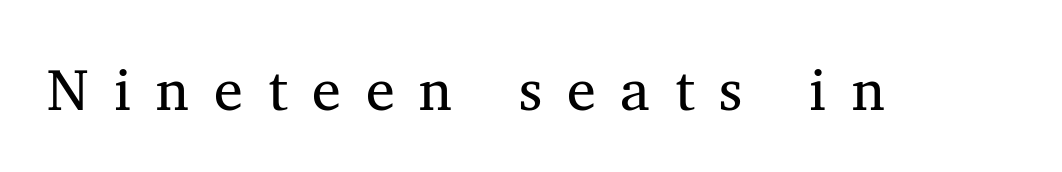
The baseline area is clear. Varying glyph widths throughout — classic text-font behaviour. Caption: expanded tracking, letters set apart. The letters look calm and open, with moderate or lighter stems.
